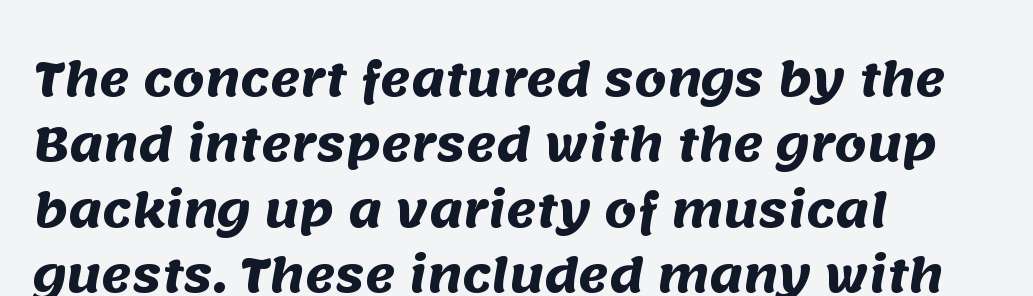
Q: Is the text bold? A: Yes.
Q: Is the typeface a serif or a sans-serif typeface? A: Sans-serif.
Q: Is the text underlined? A: No.
Q: How is the paragraph aligned? A: Left-aligned.
Q: Is the spacing between letters normal or unusually wide? A: Normal.
Q: Is the spacing between lines tight, normal or loose? A: Normal.
Q: Width (condensed, normal, or wide)? A: Normal.
Q: Stroke contrast? A: Medium.
Q: x-height? A: Large.
Q: Monospaced? A: No.
